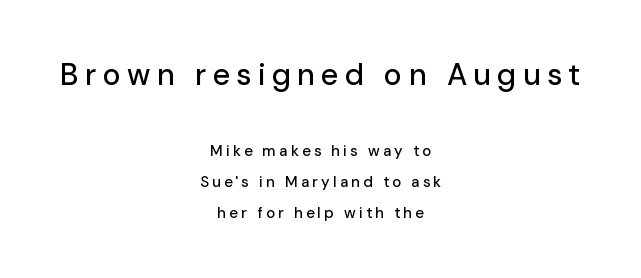
{"serif": "no", "italic": "no", "width": "normal", "stroke_contrast": "low", "x_height": "medium", "monospaced": "no", "underline": "no", "align": "center", "line_spacing": "loose", "line_spacing_ratio": 2.06, "letter_spacing": "wide", "letter_spacing_em": 0.21, "larger_block": "first", "size_ratio": 2.0, "glyph_px": 30}
